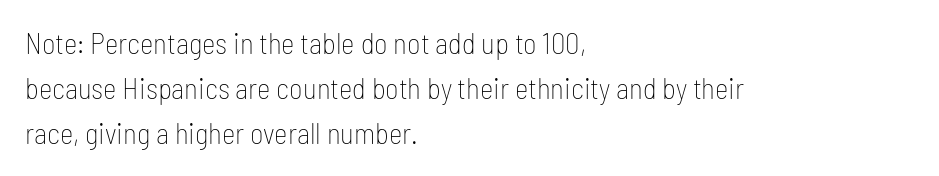
Students, observe: this is what conventionally led text looks like. Tracking value appears to be zero — textbook default spacing. The axis of the letterforms is exactly vertical. Compared with a typical body face, this is equally light or lighter still.
